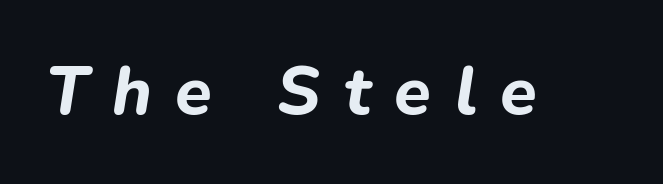
The foot of each line stays bare and open. The typesetting leans heavy: a genuine bold. Spacing verdict: proportional, widths tailored to each character. Designer's note — italics engaged.
